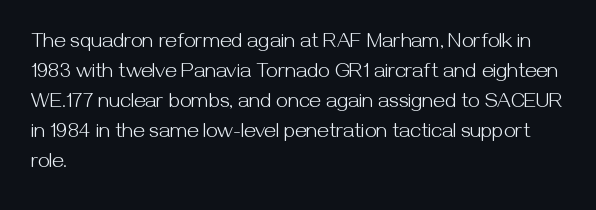
{"italic": "no", "bold": "no", "underline": "no", "align": "left", "line_spacing": "normal", "line_spacing_ratio": 1.43, "letter_spacing": "normal", "letter_spacing_em": 0.0, "glyph_px": 21}
